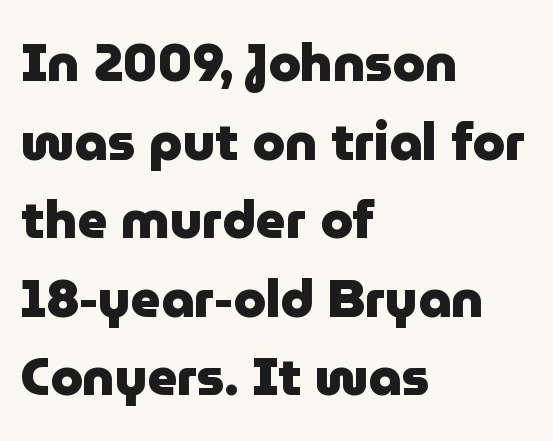
{"serif": "no", "italic": "no", "bold": "yes", "weight": "heavy", "width": "normal", "stroke_contrast": "low", "x_height": "medium", "monospaced": "no", "underline": "no", "align": "left", "line_spacing": "normal", "line_spacing_ratio": 1.51, "letter_spacing": "normal", "letter_spacing_em": 0.0, "glyph_px": 52}
